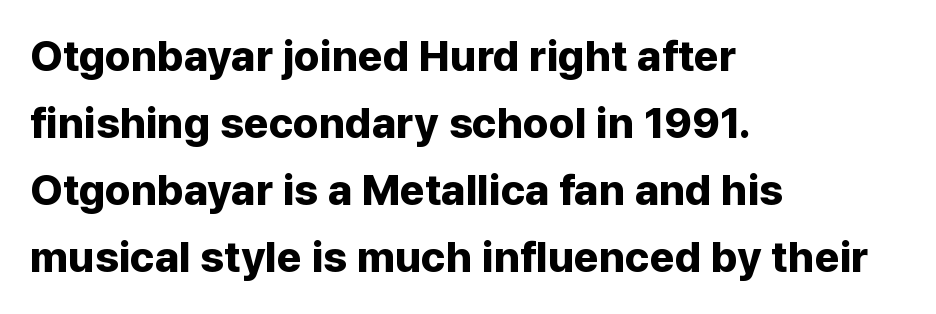
Leading matches the norm, producing a regular column. Spacing verdict: proportional, widths tailored to each character. The space beneath each line is pristine and unruled. Typographically, this falls in the sans-serif category. You'd pick this weight for a headline — it's a proper bold. Posture: vertical.
